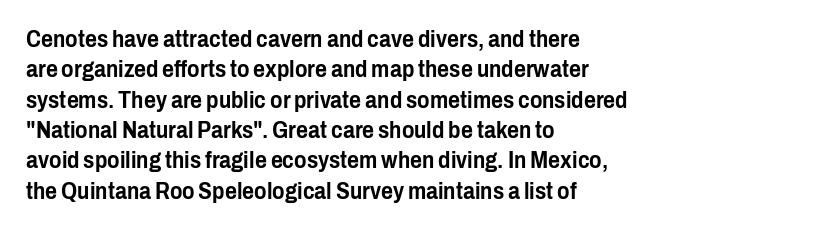
Q: Is the text italic (slanted)? A: No, it is upright.
Q: Is the text underlined? A: No.
Q: How is the paragraph aligned? A: Left-aligned.
Q: Is the spacing between letters normal or unusually wide? A: Normal.
Q: Is the spacing between lines tight, normal or loose? A: Normal.
